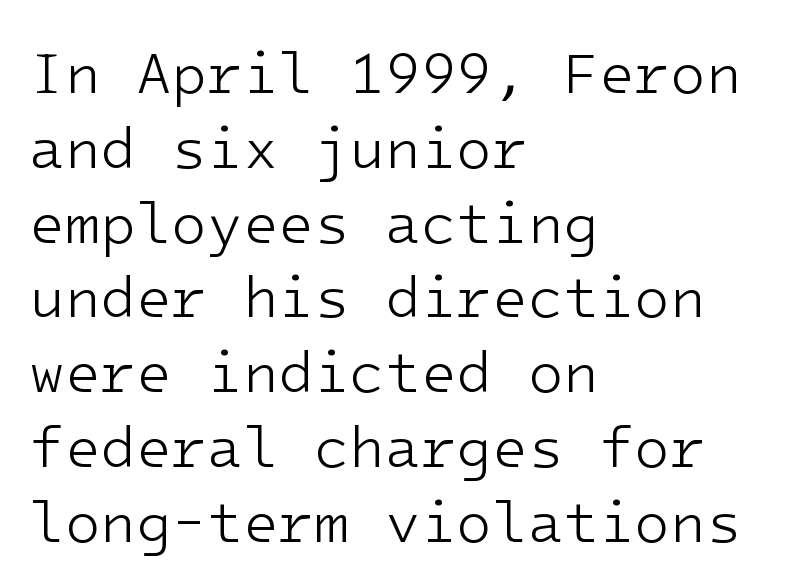
These lines are rendered in a fixed-pitch font. To sum up the face: it is a sans, with no serifs. Visually the block forms a straight wall on the left and a jagged coastline on the right. The type is set solid horizontally, with unmodified tracking.
